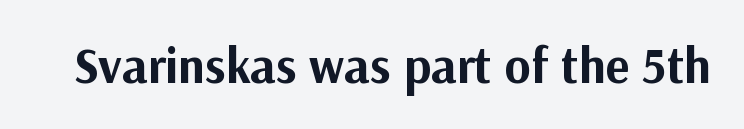
Q: Is the text bold? A: Yes.
Q: Is the text italic (slanted)? A: No, it is upright.
Q: Is the typeface a serif or a sans-serif typeface? A: Sans-serif.
Q: Is the text underlined? A: No.
Q: Is the spacing between letters normal or unusually wide? A: Normal.
Q: Width (condensed, normal, or wide)? A: Normal.
Q: Stroke contrast? A: Medium.
Q: x-height? A: Medium.
Q: Monospaced? A: No.
